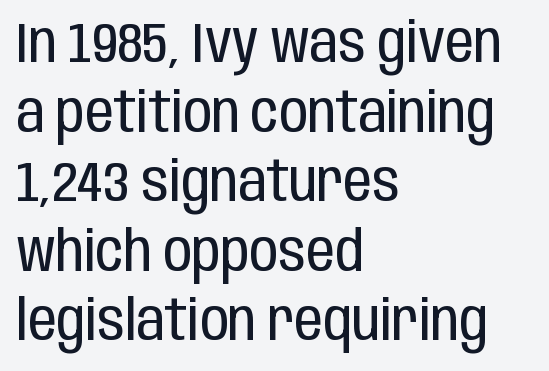
{"serif": "no", "italic": "no", "bold": "no", "weight": "regular", "width": "condensed", "stroke_contrast": "low", "x_height": "large", "monospaced": "no", "underline": "no", "align": "left", "line_spacing_ratio": 1.22, "letter_spacing": "normal", "letter_spacing_em": 0.0, "glyph_px": 57}
